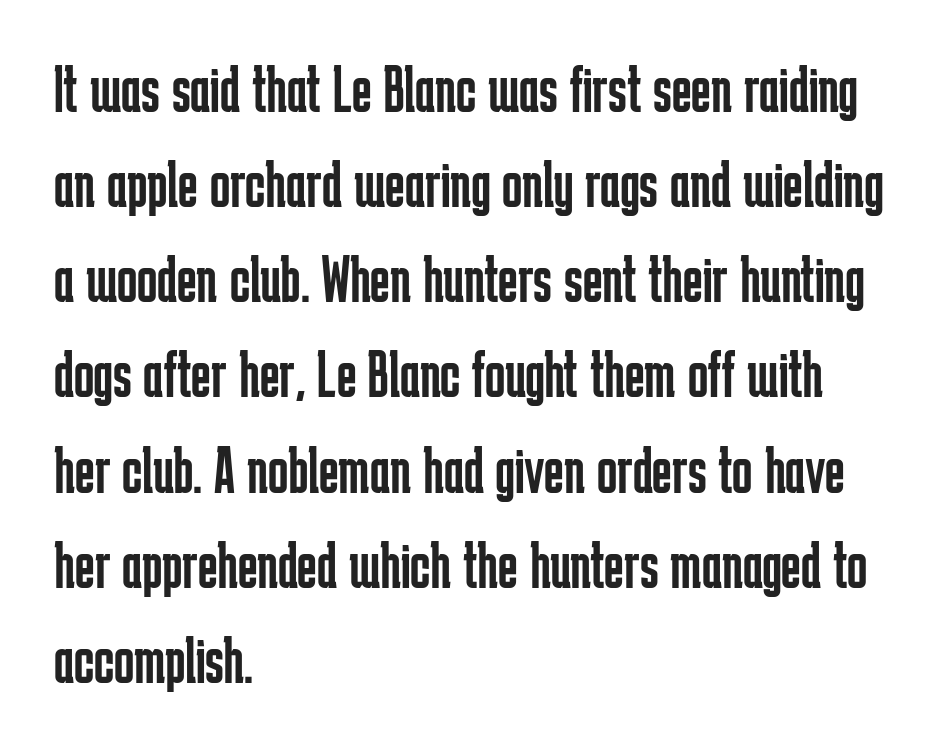
{"serif": "no", "italic": "no", "bold": "no", "weight": "regular", "width": "condensed", "stroke_contrast": "low", "x_height": "medium", "monospaced": "no", "underline": "no", "align": "left", "line_spacing": "normal", "line_spacing_ratio": 1.42, "letter_spacing": "normal", "letter_spacing_em": 0.0, "glyph_px": 67}
